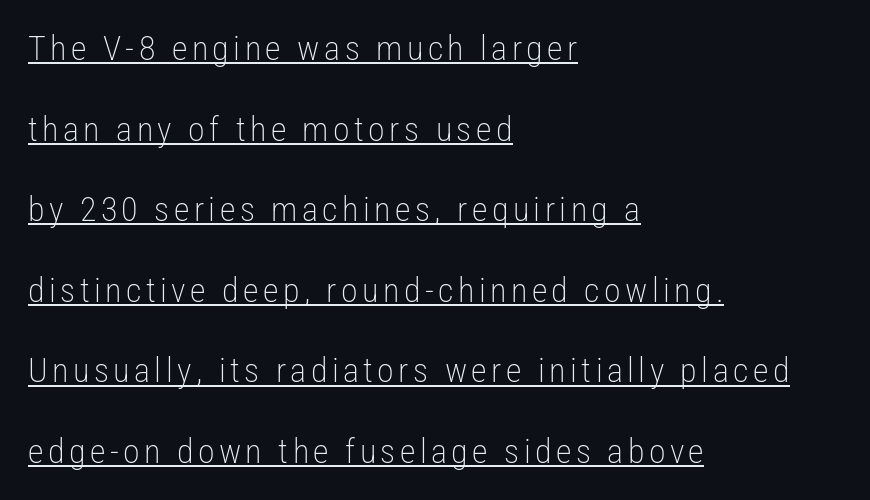
{"serif": "no", "italic": "no", "bold": "no", "weight": "light", "width": "condensed", "stroke_contrast": "low", "x_height": "medium", "monospaced": "no", "underline": "yes", "align": "left", "line_spacing": "loose", "line_spacing_ratio": 2.37, "glyph_px": 34}
